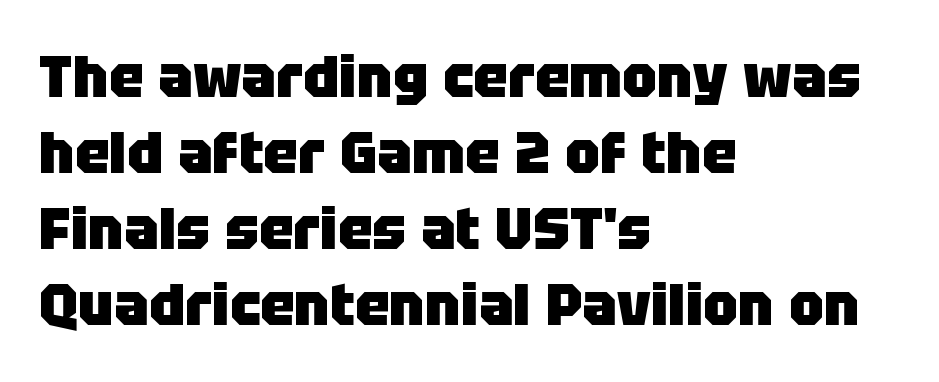
Vertically, the passage feels balanced, rows spaced as you'd expect. Looks like regular typesetting: each glyph gets only the width it needs. The typesetting leans heavy: a genuine bold. Check where the strokes stop: nothing finishes them off — pure sans. Leftover space on each line is placed entirely after the last word. Each row of text sits above clean, open space.
